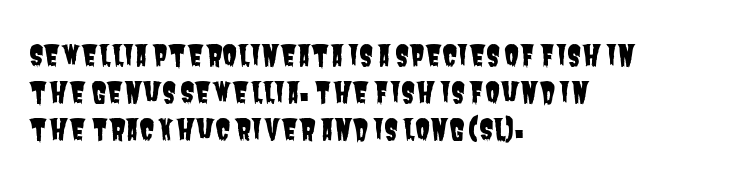
The image shows 28 px condensed sans-serif type; set left-aligned, normal line spacing (1.32x), normal letter spacing, not underlined; low stroke contrast and a large x-height.
